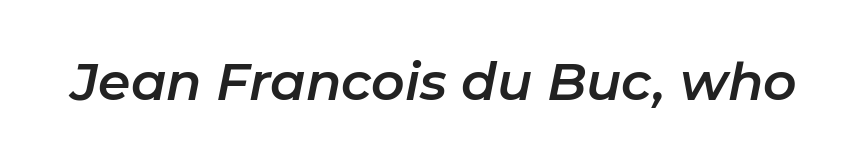
The image shows 52 px text type, italic (leaning right); set normal letter spacing, not underlined; low stroke contrast and a medium x-height.
